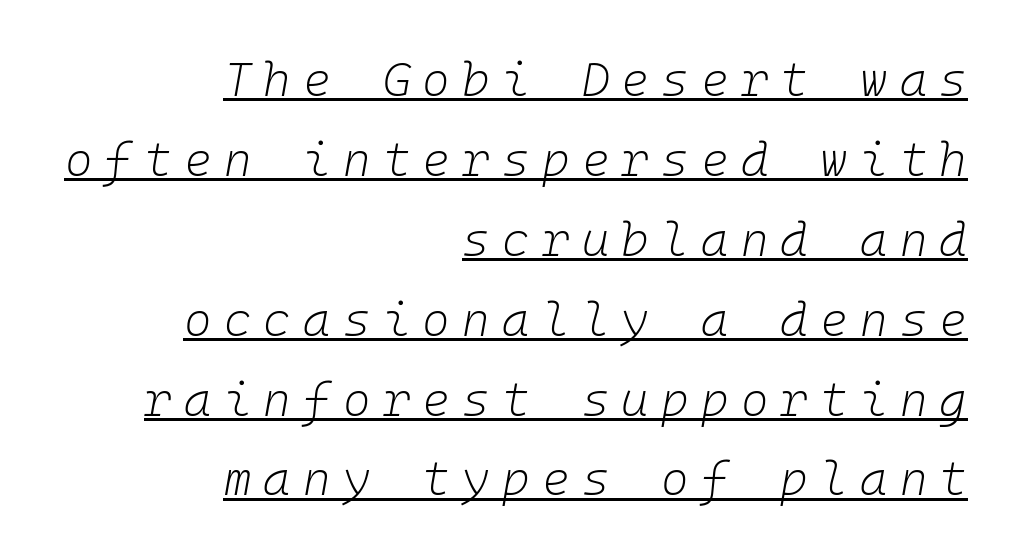
{"italic": "yes", "lean": "right", "slant_degrees": 10, "bold": "no", "weight": "light", "width": "normal", "stroke_contrast": "low", "x_height": "medium", "monospaced": "yes", "underline": "yes", "align": "right", "line_spacing": "normal", "line_spacing_ratio": 1.7, "letter_spacing": "wide", "letter_spacing_em": 0.26, "glyph_px": 47}
